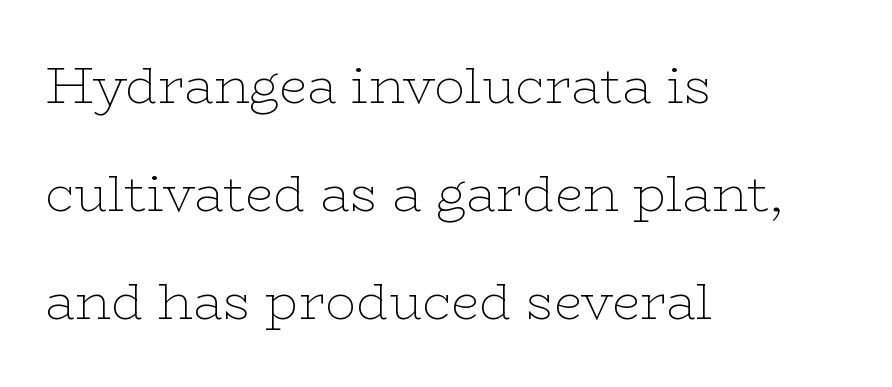
{"serif": "yes", "italic": "no", "bold": "no", "weight": "thin", "width": "wide", "stroke_contrast": "low", "x_height": "medium", "monospaced": "no", "underline": "no", "align": "left", "line_spacing": "loose", "line_spacing_ratio": 2.12, "letter_spacing": "normal", "letter_spacing_em": 0.0, "glyph_px": 51}
